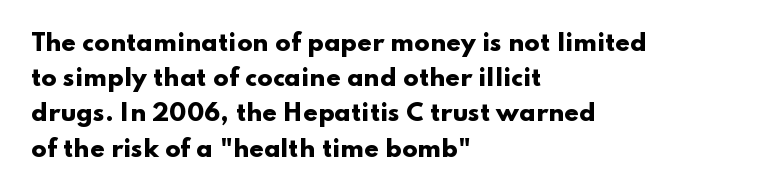
{"italic": "no", "bold": "yes", "underline": "no", "align": "left", "line_spacing": "normal", "line_spacing_ratio": 1.53, "letter_spacing": "normal", "letter_spacing_em": 0.0, "glyph_px": 23}
